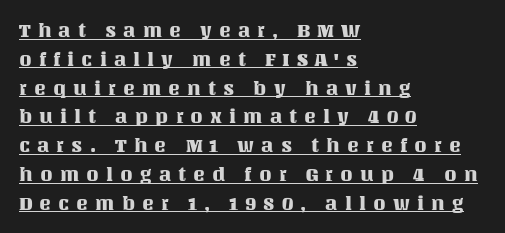
Compared with a centered layout, this one pins lines to the left instead. The rendering uses a moderate line-height, typical for paragraphs. The typography opts for an upright posture over an oblique one. Tracking value appears strongly positive — letters spread wide. The rendering uses the underline text-decoration.
